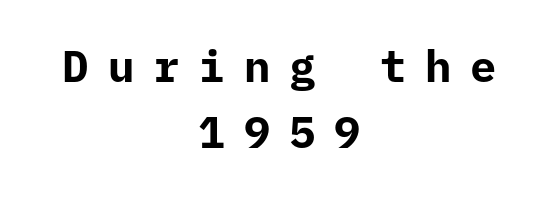
The words here are not underlined. Spacing verdict: monospaced, one width for all characters. Each letter's strokes conclude bluntly, with no projecting serifs. Tracking value appears strongly positive — letters spread wide. Notice how thick the strokes are: this is what a full bold looks like. Successive baselines arrive at the customary interval.
